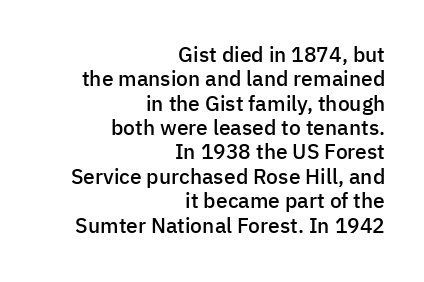
Q: Is the text bold? A: Semi-bold.
Q: Is the text italic (slanted)? A: No, it is upright.
Q: Is the text underlined? A: No.
Q: How is the paragraph aligned? A: Right-aligned.
Q: Is the spacing between letters normal or unusually wide? A: Normal.
